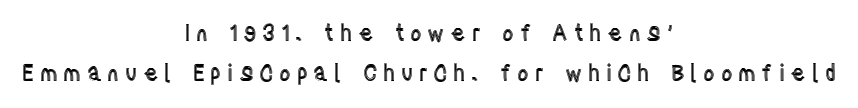
{"italic": "no", "underline": "no", "align": "center", "line_spacing_ratio": 1.84, "letter_spacing": "wide", "letter_spacing_em": 0.26, "glyph_px": 22}
